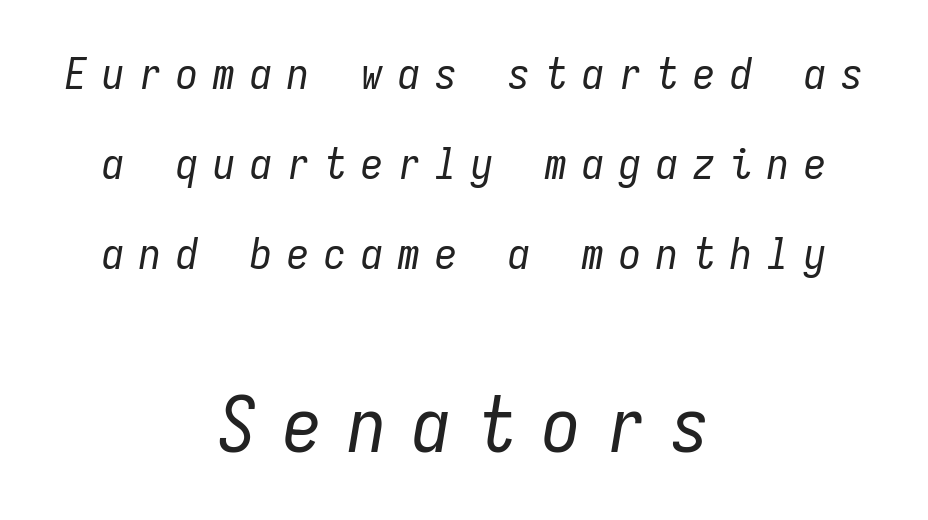
{"italic": "yes", "lean": "right", "slant_degrees": 9, "bold": "no", "weight": "regular", "width": "condensed", "stroke_contrast": "low", "x_height": "medium", "monospaced": "yes", "underline": "no", "align": "center", "line_spacing": "loose", "line_spacing_ratio": 2.04, "letter_spacing": "wide", "letter_spacing_em": 0.34, "larger_block": "second", "size_ratio": 1.75, "glyph_px": 77}
